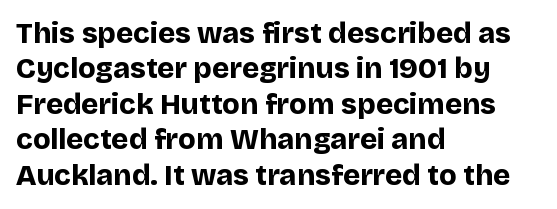
{"serif": "no", "italic": "no", "bold": "yes", "weight": "bold", "width": "normal", "stroke_contrast": "low", "x_height": "large", "monospaced": "no", "underline": "no", "align": "left", "line_spacing_ratio": 1.22, "letter_spacing": "normal", "letter_spacing_em": 0.0, "glyph_px": 29}
